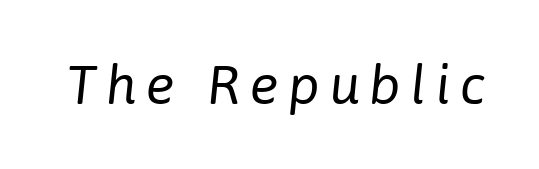
Q: Is the text bold? A: No.
Q: Is the text italic (slanted)? A: Yes, it leans right by about 6 degrees.
Q: Is the text underlined? A: No.
Q: Width (condensed, normal, or wide)? A: Normal.
Q: Stroke contrast? A: Low.
Q: x-height? A: Medium.
Q: Monospaced? A: No.
